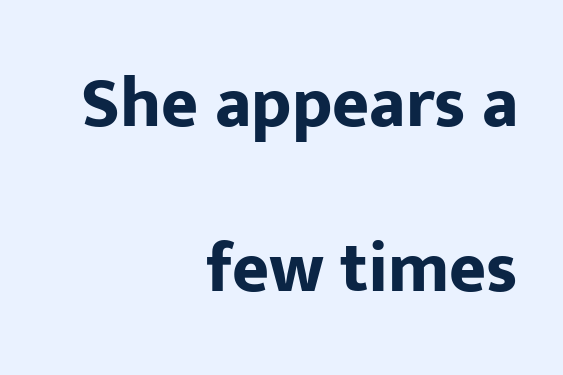
The line texture is even and compact thanks to regular tracking. The specimen reads as upright at a glance. The area under the type is left untouched. Think of a printed novel: that variable character pitch is what you see here. One-word summary of the alignment: right. The leading is generous, giving the passage an open texture.
